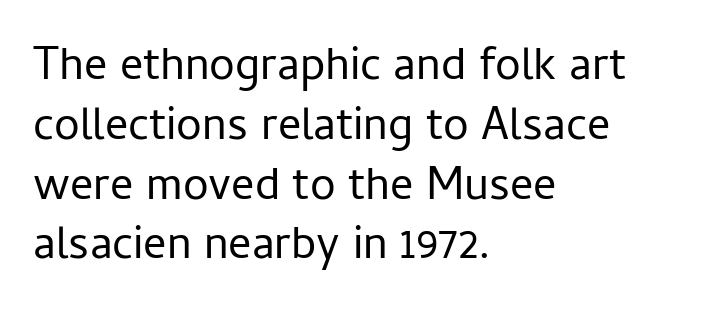
Letters rest on an invisible, unmarked baseline. A typesetter would call this proportional, since set widths differ per character. This rendering uses left alignment, leaving the right contour irregular. No extra ink here — the face is not bold.
